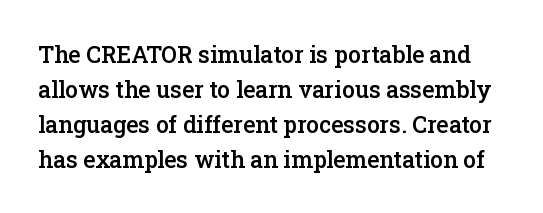
Q: Is the text bold? A: Semi-bold.
Q: Is the text italic (slanted)? A: No, it is upright.
Q: Is the text underlined? A: No.
Q: Is the spacing between letters normal or unusually wide? A: Normal.
Q: Is the spacing between lines tight, normal or loose? A: Normal.
